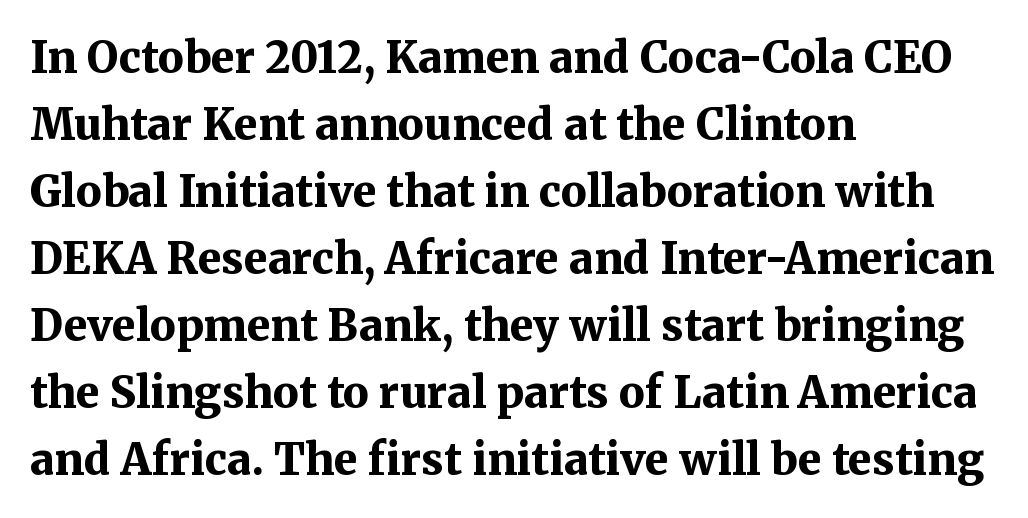
The image shows 43 px bold serif type, upright; set left-aligned, normal line spacing (1.56x), normal letter spacing, not underlined; medium stroke contrast and a medium x-height.
